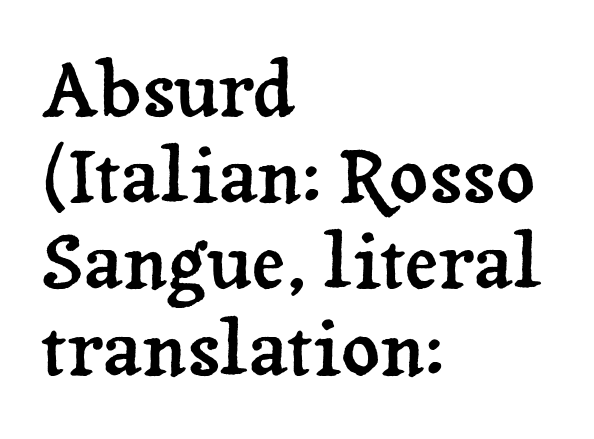
{"serif": "yes", "italic": "no", "width": "normal", "stroke_contrast": "low", "x_height": "medium", "monospaced": "no", "underline": "no", "align": "left", "line_spacing": "tight", "line_spacing_ratio": 1.15, "letter_spacing": "normal", "letter_spacing_em": 0.0, "glyph_px": 75}
